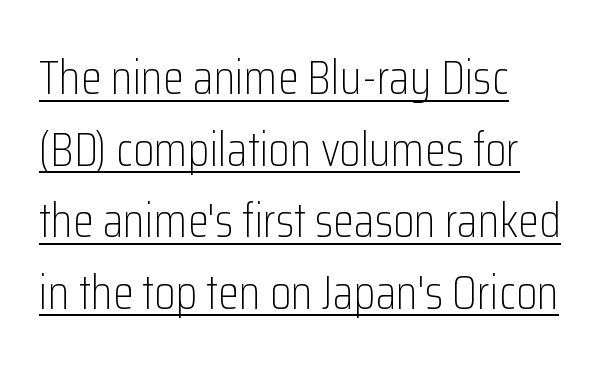
Is the block centered? No — it sits flush against the left margin. The typeface has the unassuming heft of standard copy or less. If you drew a line through each stem, it would be perfectly vertical. The sample's only ornament is a line tracing under the words. These lines are rendered in a variable-pitch font. The rendering uses a moderate line-height, typical for paragraphs.
